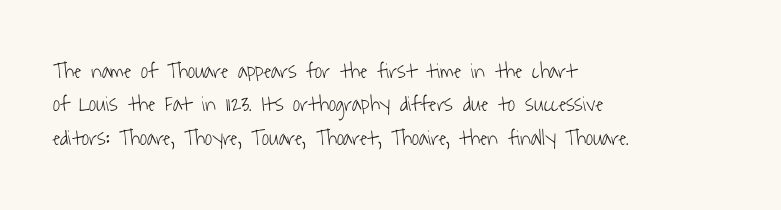
{"bold": "no", "underline": "no", "align": "left", "line_spacing": "normal", "line_spacing_ratio": 1.52, "letter_spacing": "normal", "letter_spacing_em": 0.0, "glyph_px": 22}
